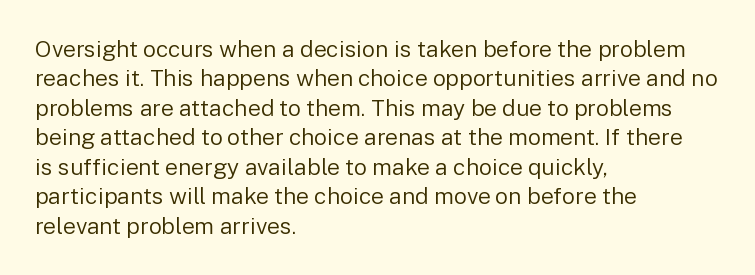
Q: Is the text bold? A: No.
Q: Is the text italic (slanted)? A: No, it is upright.
Q: Is the text underlined? A: No.
Q: How is the paragraph aligned? A: Left-aligned.
Q: Is the spacing between letters normal or unusually wide? A: Normal.
Q: Is the spacing between lines tight, normal or loose? A: Normal.
